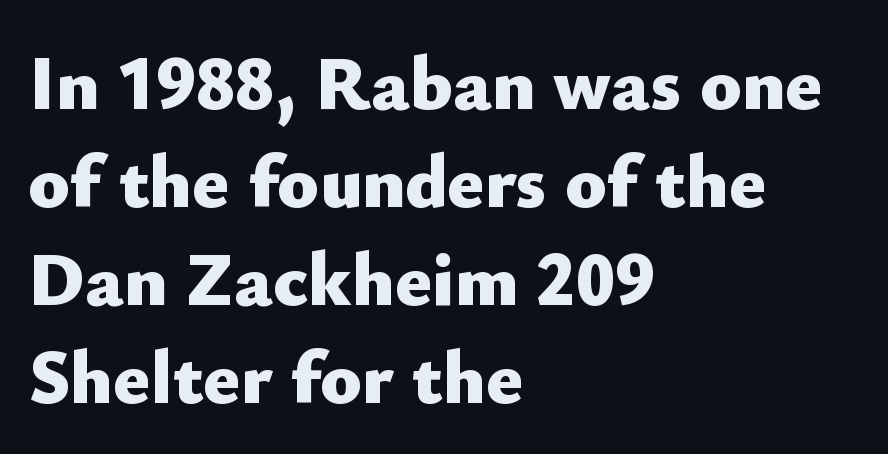
{"serif": "no", "italic": "no", "bold": "yes", "weight": "heavy", "width": "normal", "stroke_contrast": "low", "x_height": "small", "monospaced": "no", "underline": "no", "align": "left", "line_spacing": "normal", "line_spacing_ratio": 1.29, "letter_spacing": "normal", "letter_spacing_em": 0.0, "glyph_px": 76}
